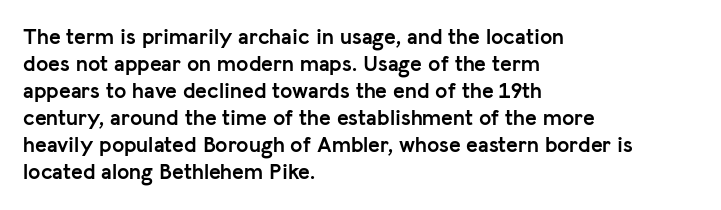
The image shows 22 px bold type, upright; set left-aligned, line spacing 1.23x, normal letter spacing, not underlined.
